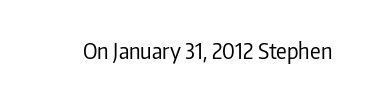
{"italic": "no", "bold": "no", "underline": "no", "letter_spacing": "normal", "letter_spacing_em": 0.0, "glyph_px": 22}
